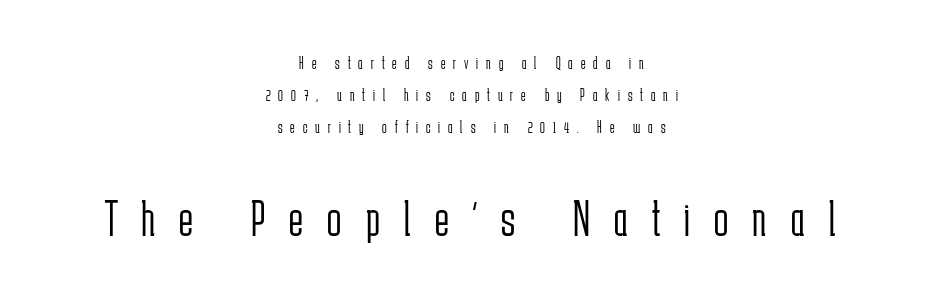
Q: Is the text bold? A: No.
Q: Is the text italic (slanted)? A: No, it is upright.
Q: Is the typeface a serif or a sans-serif typeface? A: Sans-serif.
Q: Is the text underlined? A: No.
Q: How is the paragraph aligned? A: Centered.
Q: Is the spacing between letters normal or unusually wide? A: Unusually wide.
Q: Which block of text is set in a larger size, the first (top) or the second (bottom)? A: The second (bottom) one.
Q: Width (condensed, normal, or wide)? A: Condensed.
Q: Stroke contrast? A: Low.
Q: x-height? A: Medium.
Q: Monospaced? A: No.
